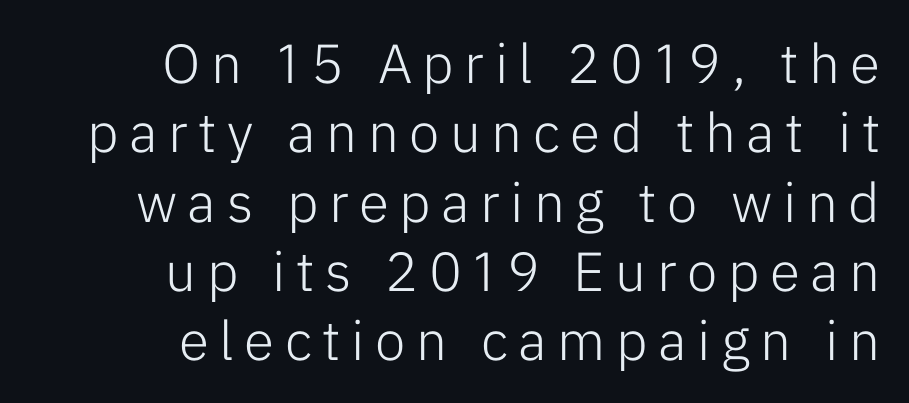
Interline gaps are of average width in this sample. The typesetter chose a ragged-left arrangement here. Quick note: underline off. Compared with a typical body face, this is equally light or lighter still. The passage shown is typed in a proportional face where columns would drift. This sample uses an upright cut, with every glyph sitting square on the baseline.
